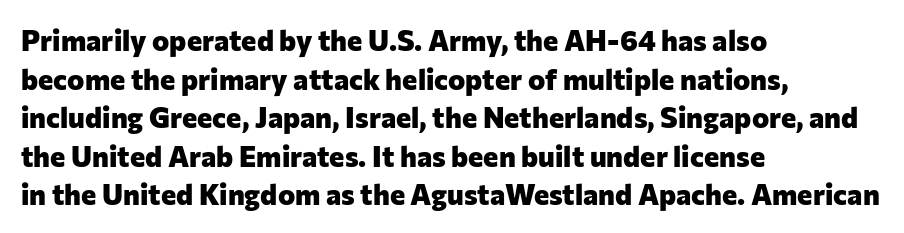
{"serif": "no", "italic": "no", "bold": "yes", "weight": "heavy", "width": "normal", "stroke_contrast": "low", "x_height": "medium", "monospaced": "no", "underline": "no", "align": "left", "line_spacing": "normal", "line_spacing_ratio": 1.33, "letter_spacing": "normal", "letter_spacing_em": 0.0, "glyph_px": 29}
